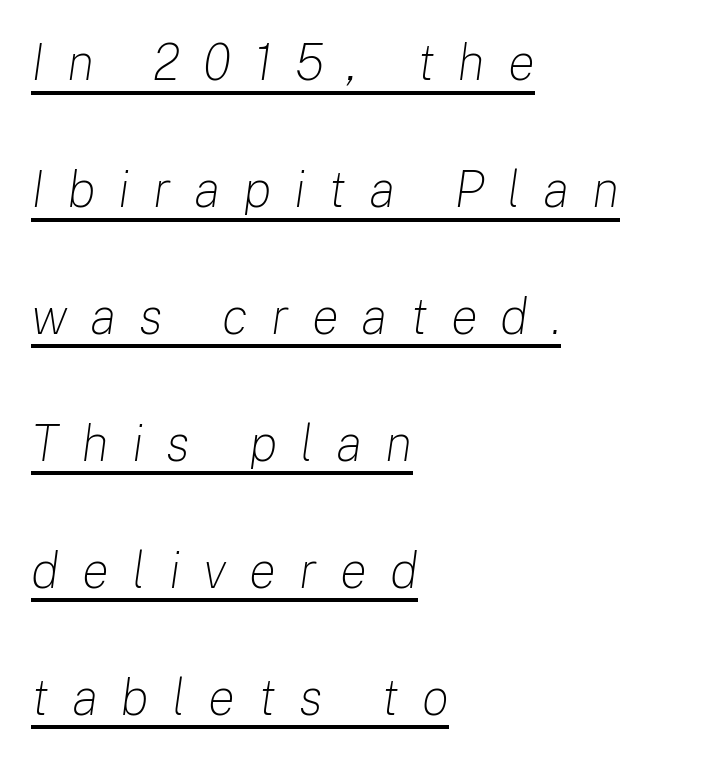
{"italic": "yes", "lean": "right", "slant_degrees": 8, "bold": "no", "weight": "light", "width": "normal", "stroke_contrast": "low", "x_height": "medium", "monospaced": "no", "underline": "yes", "align": "left", "line_spacing": "loose", "line_spacing_ratio": 2.49, "letter_spacing": "wide", "letter_spacing_em": 0.45, "glyph_px": 51}
